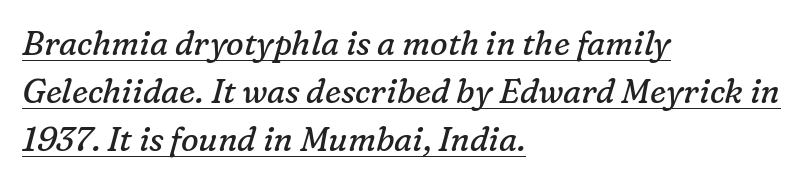
These lines are set flush left with a ragged right edge. Spacing between characters is what you'd get straight out of the box. You can tell from the footed stems that serif type was used. Each new line begins a customary step beneath the previous one. Think of a printed novel: that variable character pitch is what you see here. The typesetter has applied underlining to the passage shown.
